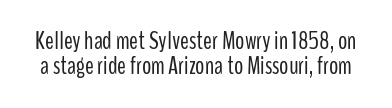
Q: Is the text bold? A: No.
Q: Is the text italic (slanted)? A: No, it is upright.
Q: Is the text underlined? A: No.
Q: Is the spacing between letters normal or unusually wide? A: Normal.
Q: Is the spacing between lines tight, normal or loose? A: Tight.
